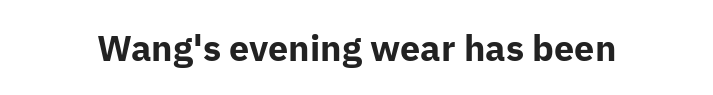
This sample uses plain, unmodified letter spacing. Examine the stroke ends and you'll find no serifs. Spacing verdict: proportional, widths tailored to each character. The specimen reads as upright at a glance.
